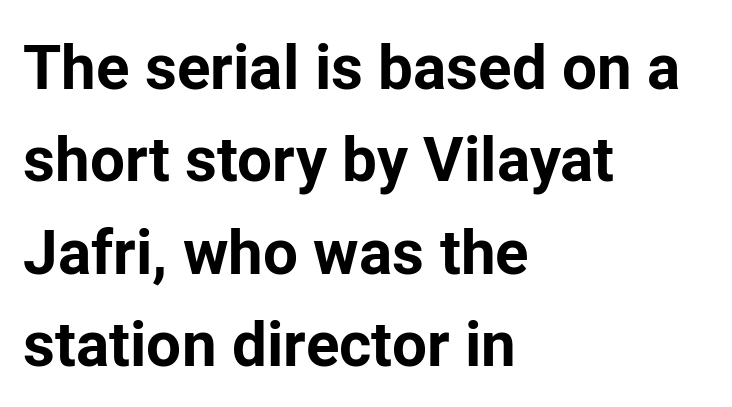
{"serif": "no", "italic": "no", "bold": "yes", "weight": "bold", "width": "normal", "stroke_contrast": "low", "x_height": "medium", "monospaced": "no", "underline": "no", "align": "left", "line_spacing": "normal", "line_spacing_ratio": 1.49, "letter_spacing": "normal", "letter_spacing_em": 0.0, "glyph_px": 62}
